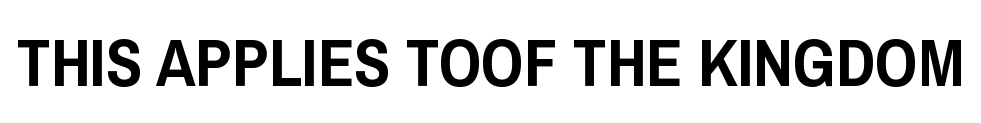
Q: Is the text italic (slanted)? A: No, it is upright.
Q: Is the typeface a serif or a sans-serif typeface? A: Sans-serif.
Q: Is the text underlined? A: No.
Q: Is the spacing between letters normal or unusually wide? A: Normal.
Q: Width (condensed, normal, or wide)? A: Condensed.
Q: Stroke contrast? A: Low.
Q: x-height? A: Large.
Q: Monospaced? A: No.
